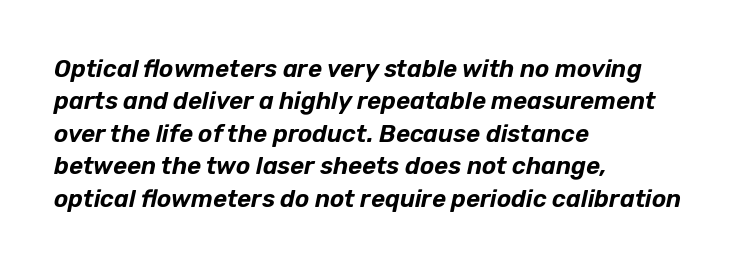
Vertical spacing — default. A student would call this left alignment; a typographer would say flush left, rag right. Does the lettering tilt? It does — this is italic. This rendering leaves character spacing at its baseline value. Words float on clear page, feet unadorned.
